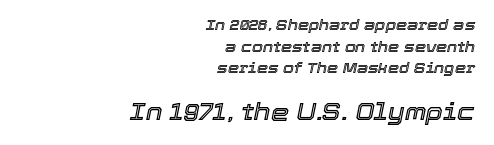
The image shows 23 px text type, italic (leaning right); set right-aligned, normal line spacing (1.54x), normal letter spacing, not underlined; the second (bottom) block is 1.64x larger.
